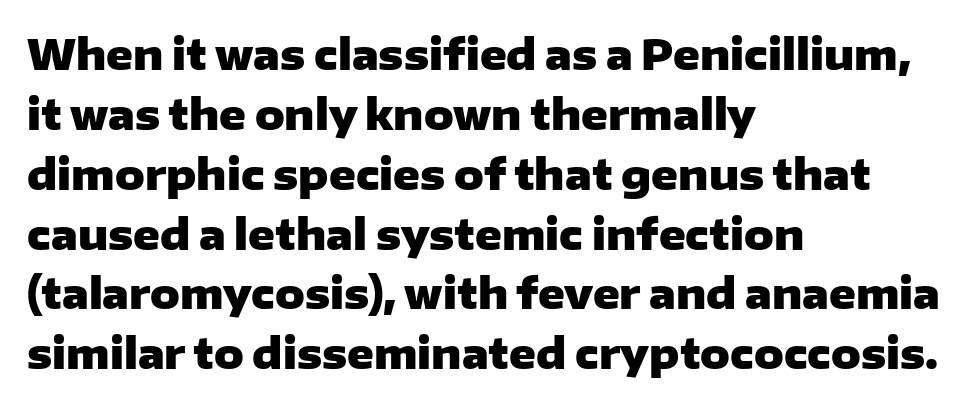
Q: Is the text bold? A: Yes.
Q: Is the text italic (slanted)? A: No, it is upright.
Q: Is the typeface a serif or a sans-serif typeface? A: Sans-serif.
Q: Is the text underlined? A: No.
Q: How is the paragraph aligned? A: Left-aligned.
Q: Is the spacing between letters normal or unusually wide? A: Normal.
Q: Is the spacing between lines tight, normal or loose? A: Normal.
Q: Width (condensed, normal, or wide)? A: Wide.
Q: Stroke contrast? A: Low.
Q: x-height? A: Medium.
Q: Monospaced? A: No.
